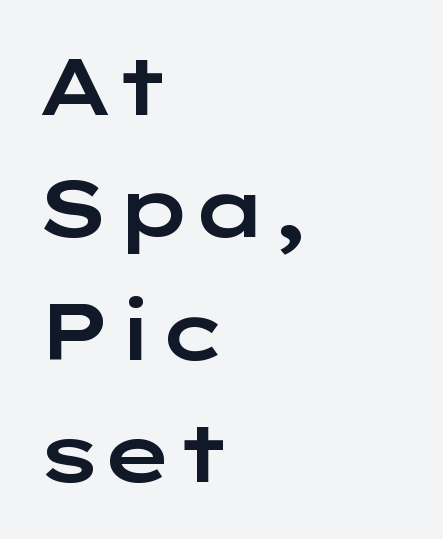
Q: Is the text italic (slanted)? A: No, it is upright.
Q: Is the typeface a serif or a sans-serif typeface? A: Sans-serif.
Q: Is the text underlined? A: No.
Q: How is the paragraph aligned? A: Left-aligned.
Q: Is the spacing between letters normal or unusually wide? A: Normal.
Q: Is the spacing between lines tight, normal or loose? A: Normal.
Q: Width (condensed, normal, or wide)? A: Wide.
Q: Stroke contrast? A: Low.
Q: x-height? A: Medium.
Q: Monospaced? A: No.
